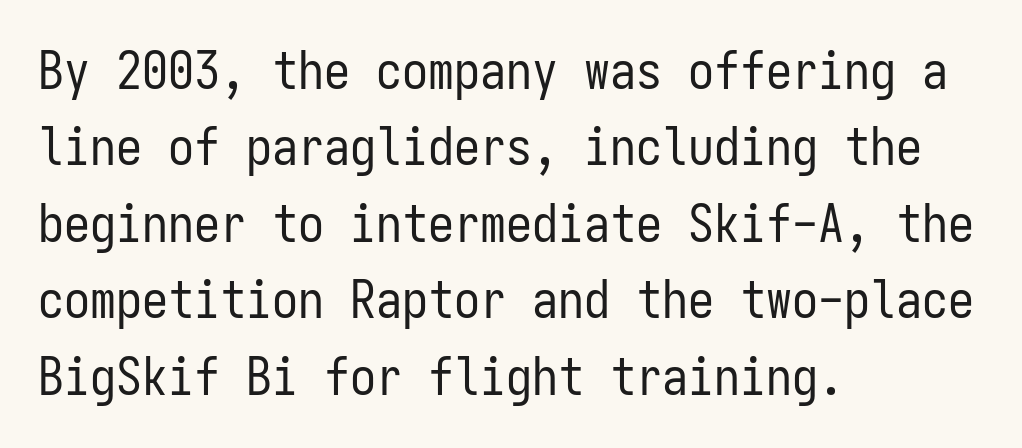
Q: Is the text bold? A: No.
Q: Is the text italic (slanted)? A: No, it is upright.
Q: Is the typeface a serif or a sans-serif typeface? A: Sans-serif.
Q: Is the text underlined? A: No.
Q: How is the paragraph aligned? A: Left-aligned.
Q: Is the spacing between letters normal or unusually wide? A: Normal.
Q: Is the spacing between lines tight, normal or loose? A: Normal.
Q: Width (condensed, normal, or wide)? A: Condensed.
Q: Stroke contrast? A: Low.
Q: x-height? A: Medium.
Q: Monospaced? A: Yes.
